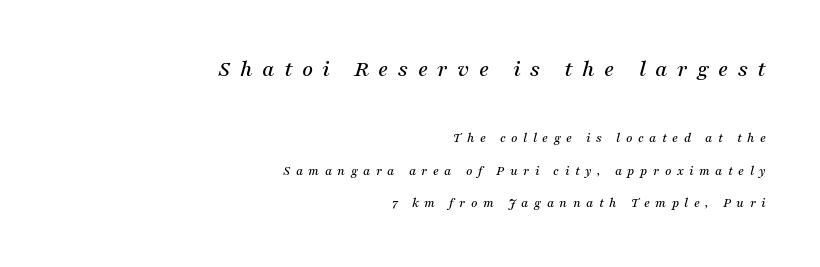
{"italic": "yes", "lean": "right", "slant_degrees": 16, "underline": "no", "align": "right", "line_spacing": "loose", "line_spacing_ratio": 2.33, "letter_spacing": "wide", "letter_spacing_em": 0.39, "larger_block": "first", "size_ratio": 1.71, "glyph_px": 24}
